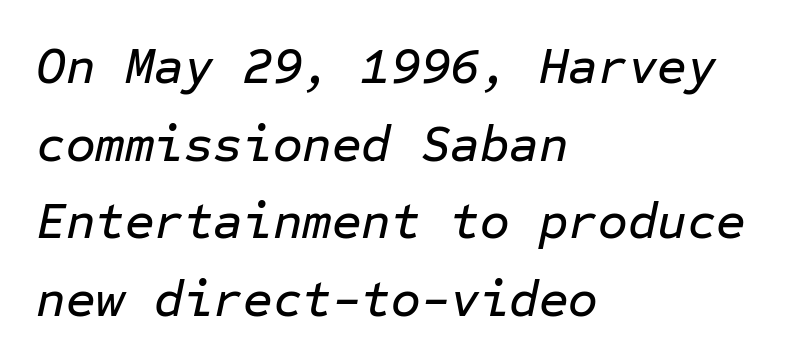
The image shows 51 px text type, italic (leaning right), monospaced; set left-aligned, normal line spacing (1.52x), normal letter spacing, not underlined; low stroke contrast and a medium x-height.
